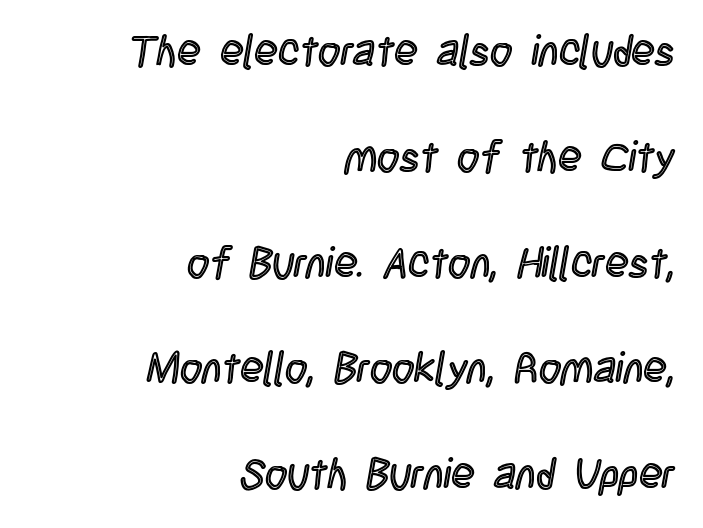
The image shows 43 px condensed type; set right-aligned, loose line spacing (2.46x), normal letter spacing, not underlined; a large x-height.
